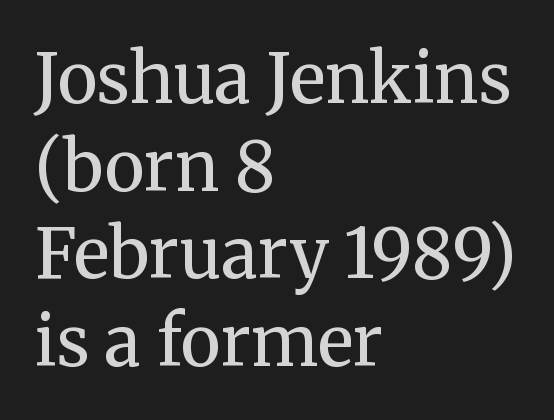
Letters have the restrained weight of plain body copy at most. The typography opts for an upright posture over an oblique one. You could not count columns in this text — the font is proportionally spaced. What stands out about the letter spacing? Nothing — it is the standard amount. What kind of face is this? One with serifs. Check the space under the baseline: it is left empty.
